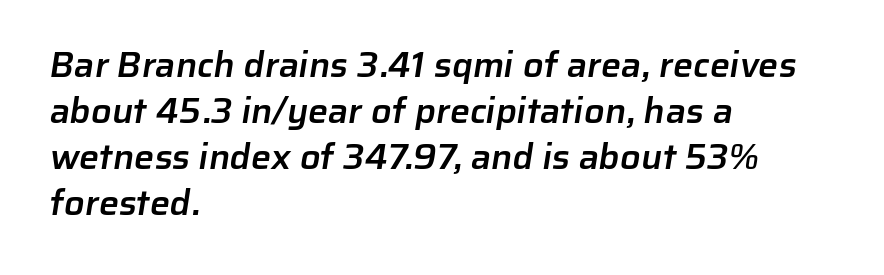
{"serif": "no", "bold": "semi", "weight": "semibold", "width": "normal", "stroke_contrast": "low", "x_height": "medium", "monospaced": "no", "underline": "no", "align": "left", "line_spacing": "normal", "line_spacing_ratio": 1.28, "letter_spacing": "normal", "letter_spacing_em": 0.0, "glyph_px": 36}
